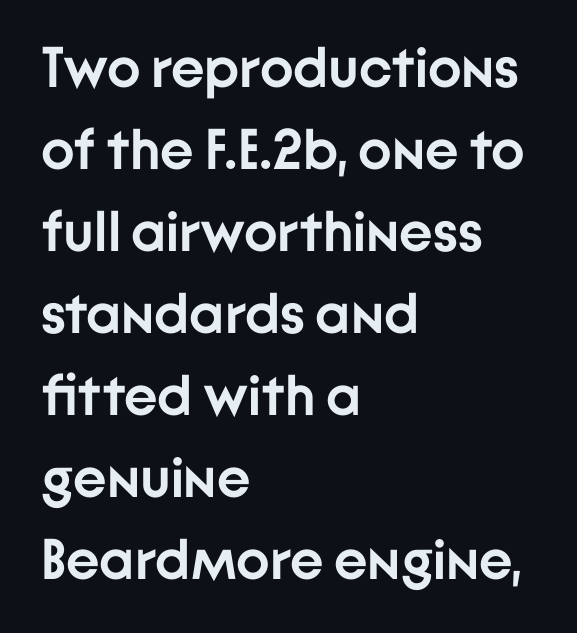
Q: Is the text bold? A: Yes.
Q: Is the text italic (slanted)? A: No, it is upright.
Q: Is the typeface a serif or a sans-serif typeface? A: Sans-serif.
Q: Is the text underlined? A: No.
Q: How is the paragraph aligned? A: Left-aligned.
Q: Is the spacing between letters normal or unusually wide? A: Normal.
Q: Is the spacing between lines tight, normal or loose? A: Normal.
Q: Width (condensed, normal, or wide)? A: Normal.
Q: Stroke contrast? A: Low.
Q: x-height? A: Medium.
Q: Monospaced? A: No.
